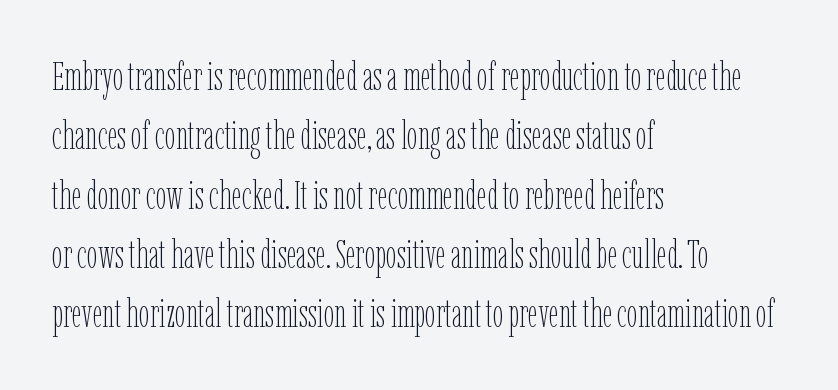
The image shows 39 px thin, condensed type, upright; set left-aligned, normal line spacing (1.52x), normal letter spacing, not underlined; low stroke contrast and a medium x-height.
